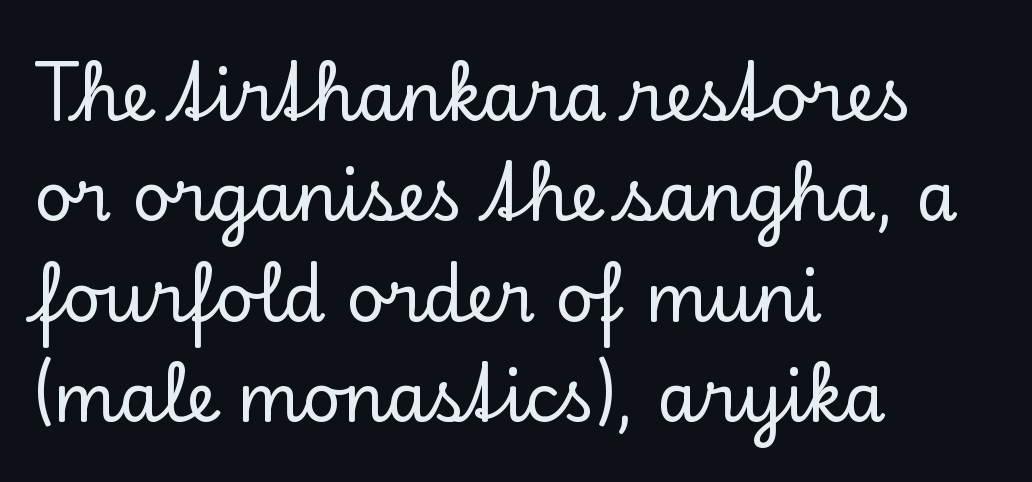
Inter-character spacing is left at the font's built-in metrics. Any mark beneath the type? The region is blank. Is this a fixed-width face? No — the glyphs have proportional, varying widths. The setting favours the left margin, as ordinary paragraphs usually do. Designer's note — italics off, roman on.
